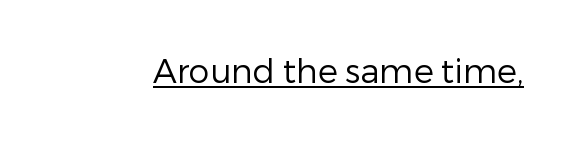
Q: Is the text bold? A: No.
Q: Is the text italic (slanted)? A: No, it is upright.
Q: Is the typeface a serif or a sans-serif typeface? A: Sans-serif.
Q: Is the text underlined? A: Yes.
Q: Is the spacing between letters normal or unusually wide? A: Normal.
Q: Width (condensed, normal, or wide)? A: Normal.
Q: Stroke contrast? A: Low.
Q: x-height? A: Medium.
Q: Monospaced? A: No.
